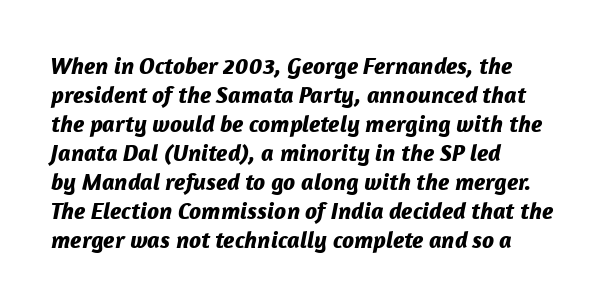
Q: Is the text bold? A: Yes.
Q: Is the text italic (slanted)? A: Yes, it leans right by about 12 degrees.
Q: Is the text underlined? A: No.
Q: How is the paragraph aligned? A: Left-aligned.
Q: Is the spacing between letters normal or unusually wide? A: Normal.
